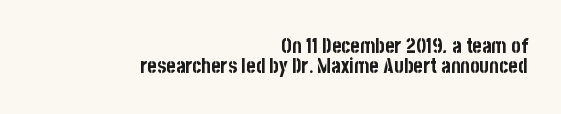
The image shows 20 px bold type, upright; set right-aligned, tight line spacing (0.99x), normal letter spacing, not underlined.
